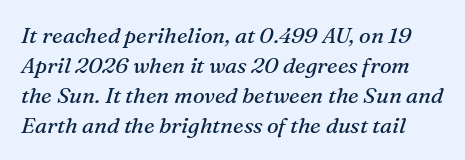
{"italic": "yes", "lean": "right", "slant_degrees": 16, "bold": "no", "underline": "no", "line_spacing": "normal", "line_spacing_ratio": 1.36, "letter_spacing": "normal", "letter_spacing_em": 0.0, "glyph_px": 22}
